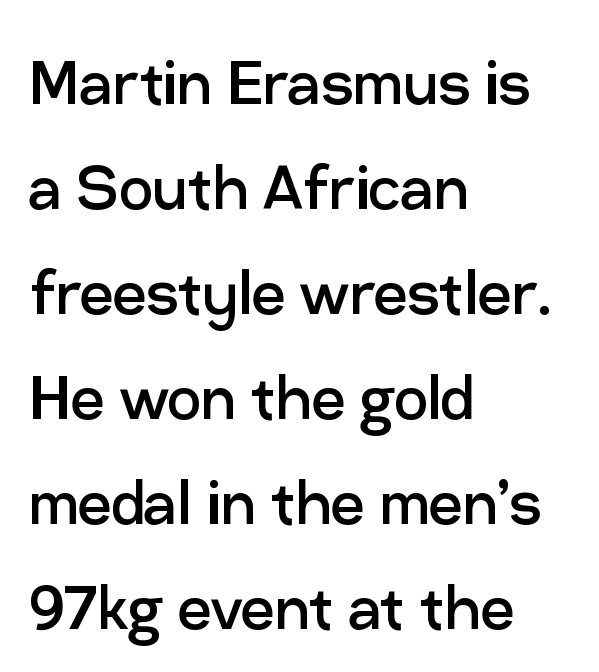
The image shows 75 px regular-weight sans-serif type, upright; set left-aligned, normal line spacing (1.4x), normal letter spacing, not underlined; low stroke contrast and a medium x-height.
